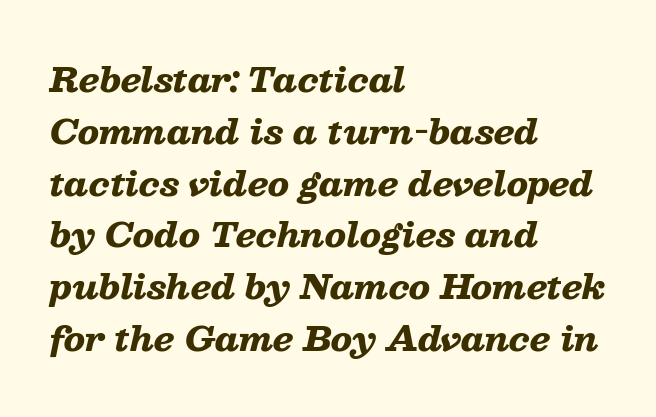
Note the varied advance widths — an 'i' is clearly narrower than an 'm'. Look at the stroke-to-counter ratio: heavy, a bold. Spacing between characters is what you'd get straight out of the box. The font's italic variant was chosen for this text. Horizontal alignment here is leftward, the default for most running prose.
